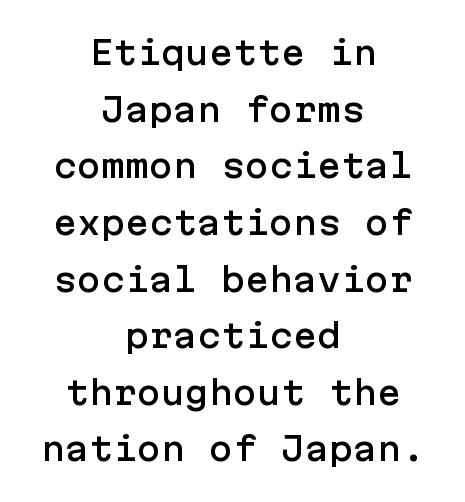
Q: Is the text italic (slanted)? A: No, it is upright.
Q: Is the typeface a serif or a sans-serif typeface? A: Sans-serif.
Q: Is the text underlined? A: No.
Q: How is the paragraph aligned? A: Centered.
Q: Is the spacing between letters normal or unusually wide? A: Normal.
Q: Width (condensed, normal, or wide)? A: Normal.
Q: Stroke contrast? A: Low.
Q: x-height? A: Medium.
